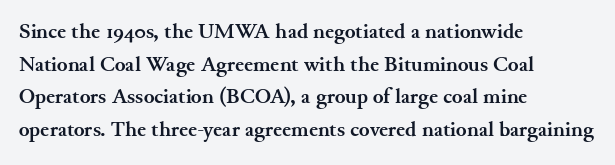
The image shows 22 px bold type, upright; set left-aligned, normal line spacing (1.48x), normal letter spacing, not underlined.
